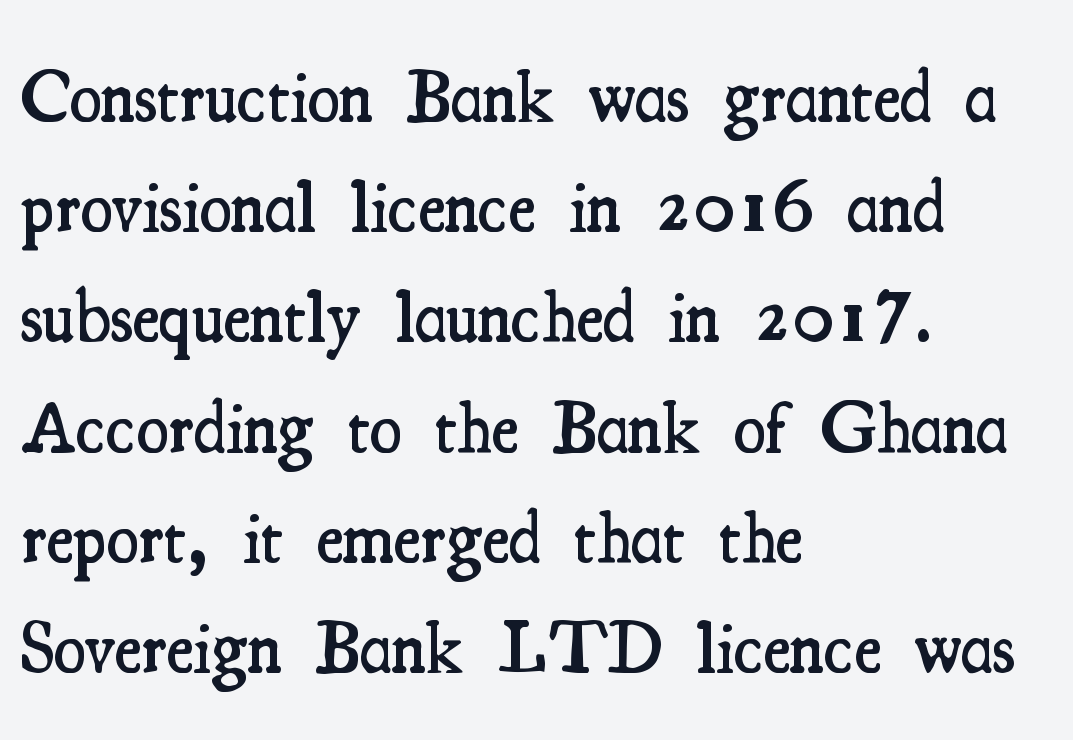
The image shows 73 px semibold, condensed serif type, upright; set left-aligned, normal line spacing (1.51x), normal letter spacing, not underlined; medium stroke contrast and a small x-height.
